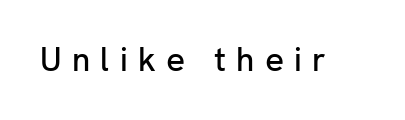
{"serif": "no", "italic": "no", "width": "normal", "stroke_contrast": "low", "x_height": "medium", "monospaced": "no", "underline": "no", "letter_spacing": "wide", "letter_spacing_em": 0.31, "glyph_px": 33}
